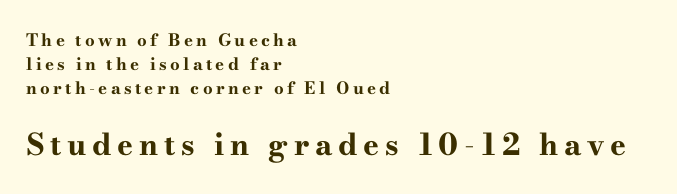
{"serif": "yes", "italic": "no", "bold": "yes", "weight": "bold", "width": "wide", "stroke_contrast": "high", "x_height": "small", "monospaced": "no", "underline": "no", "align": "left", "line_spacing": "normal", "line_spacing_ratio": 1.4, "larger_block": "second", "size_ratio": 1.76, "glyph_px": 30}
